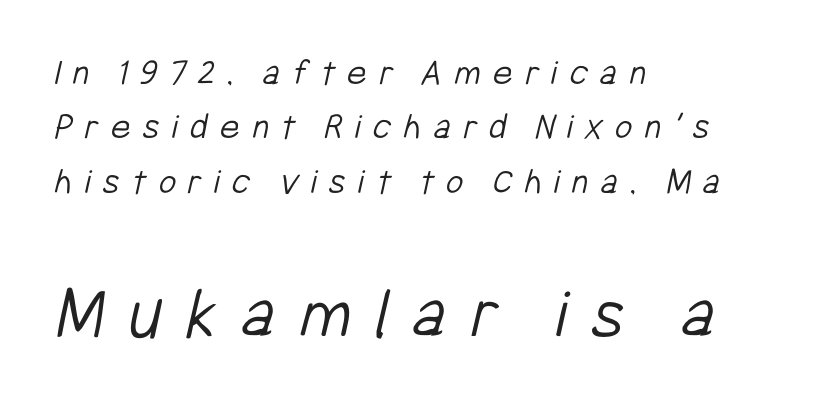
One glance says typical: line gaps are just what's usual. The gaps between neighbouring characters are conspicuously large. Line beginnings align vertically; line endings do not. Stems here are at most as thick as an everyday book face. The type family on display is of the sans-serif kind. Caption: upper text group reduced, lower text group enlarged.
